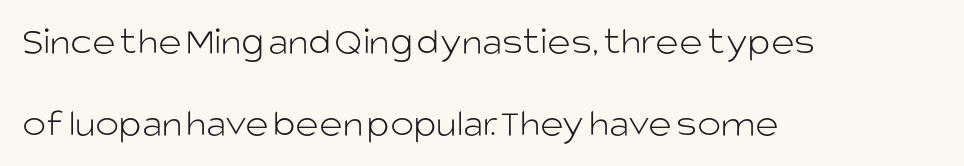
{"serif": "no", "italic": "no", "bold": "no", "weight": "light", "width": "normal", "stroke_contrast": "low", "x_height": "large", "monospaced": "no", "underline": "no", "align": "left", "line_spacing": "loose", "line_spacing_ratio": 2.04, "letter_spacing": "normal", "letter_spacing_em": 0.0, "glyph_px": 40}
